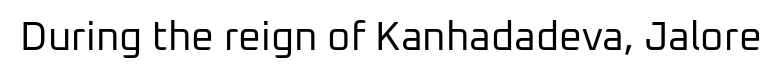
{"serif": "no", "italic": "no", "bold": "no", "weight": "regular", "width": "normal", "stroke_contrast": "low", "x_height": "medium", "monospaced": "no", "underline": "no", "letter_spacing": "normal", "letter_spacing_em": 0.0, "glyph_px": 40}
